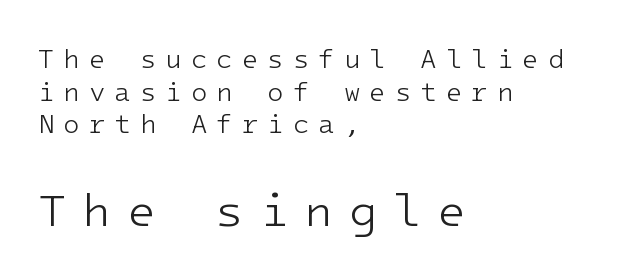
Ascenders rise straight up at ninety degrees. Letter spacing: wide. A clean baseline with only descenders dipping below it. Two sizes are in play, and the larger belongs to the second block. Is this a fixed-width face? Yes — each glyph sits in an identical cell.
